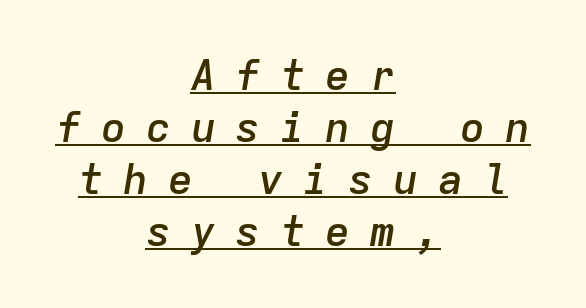
This is the in-between weight designers call semibold or demi. Quick note: underline on. The paragraph shown floats in the horizontal middle. The whole block is typeset with a tilt. Is this a fixed-width face? Yes — each glyph sits in an identical cell.
